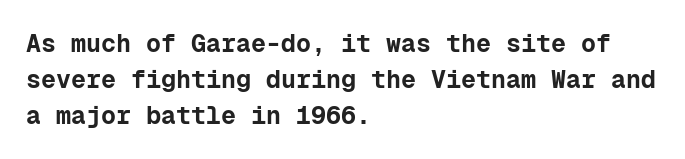
Typesetter's note: full bold, strokes at maximum text heaviness. Rendered with straight, roman letterforms. The line-height multiplier appears to be the usual default. Words appear dense and cohesive because spacing is normal. A student would call this left alignment; a typographer would say flush left, rag right. The baseline area is clear.
